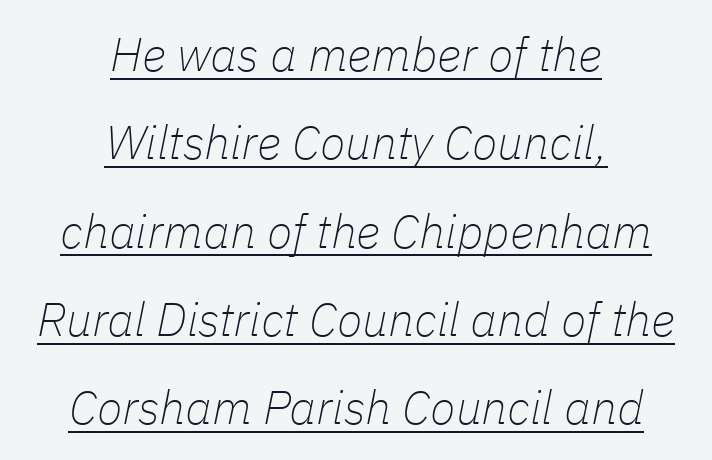
Between one letter and the next there's only the usual sliver of space. It's the slanting kind of type. In CSS terms this would be text-align: center. Notice how a bar underscores the lettering throughout.
